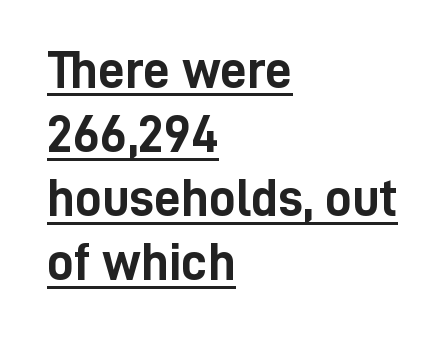
Unlike italic type, these characters show no tilt at all. This rendering leaves character spacing at its baseline value. Notice how a bar underscores the lettering throughout. The face used here is a sans, in the tradition of grotesques and geometrics. The passage shown is typed in a proportional face where columns would drift. The strokes are fattened all the way to bold.
